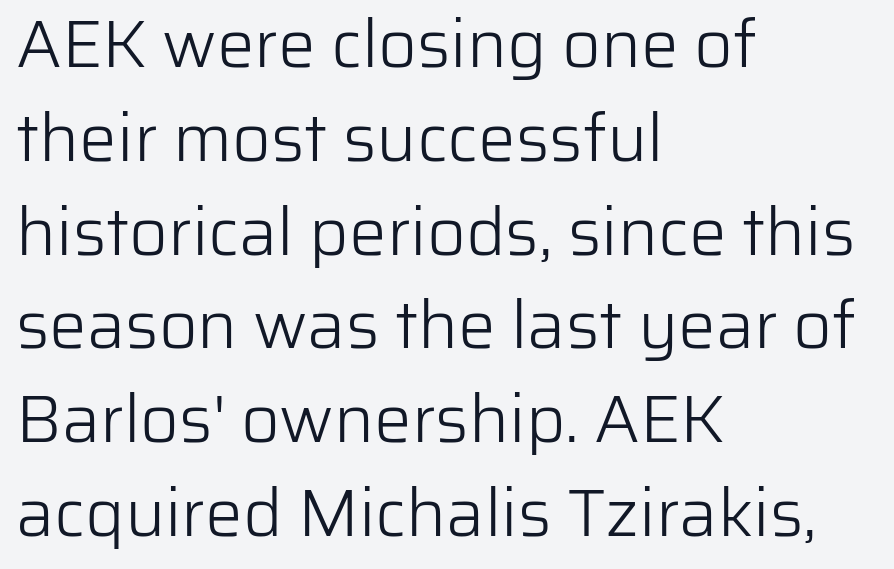
{"serif": "no", "italic": "no", "bold": "no", "weight": "light", "width": "normal", "stroke_contrast": "low", "x_height": "medium", "monospaced": "no", "underline": "no", "align": "left", "line_spacing": "normal", "line_spacing_ratio": 1.4, "letter_spacing": "normal", "letter_spacing_em": 0.0, "glyph_px": 67}
